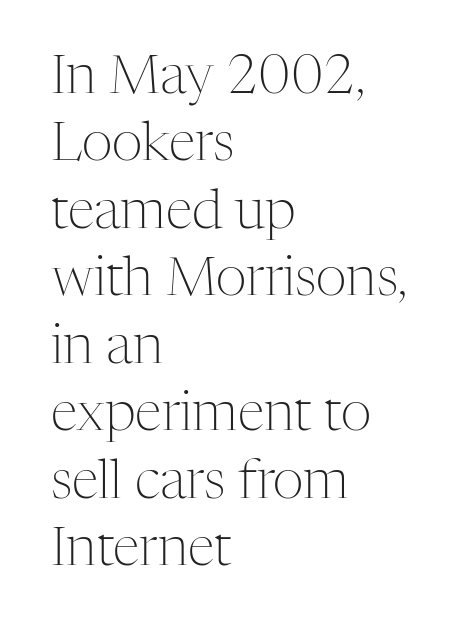
The image shows 54 px light serif type, upright; set left-aligned, normal line spacing (1.25x), normal letter spacing, not underlined; medium stroke contrast and a medium x-height.
